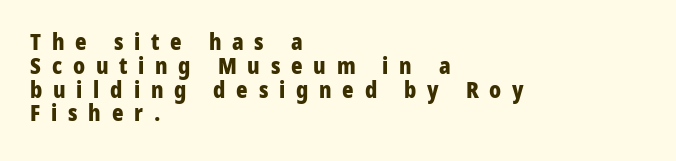
Q: Is the text bold? A: Yes.
Q: Is the text italic (slanted)? A: No, it is upright.
Q: Is the text underlined? A: No.
Q: How is the paragraph aligned? A: Left-aligned.
Q: Is the spacing between letters normal or unusually wide? A: Unusually wide.
Q: Is the spacing between lines tight, normal or loose? A: Tight.
